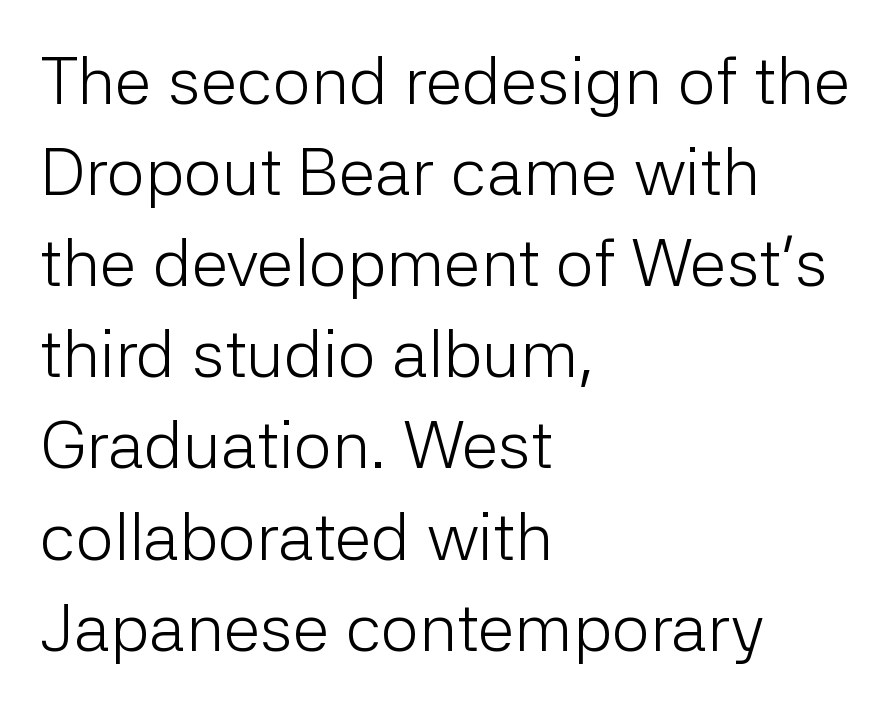
Serifs: no, the terminals of the letterforms are clean. Character widths vary here, with narrow letters taking less room than wide ones. The strokes are not fattened; the text isn't bold. The line texture is even and compact thanks to regular tracking. Horizontally, the lines are justified to the leading edge only.
